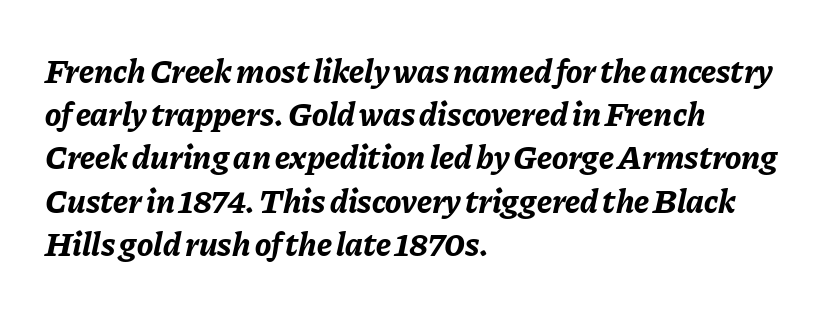
These lines keep a tight, regular rhythm from letter to letter. Rule under the text: the space is simply empty. Thick stems and heavy bowls — unmistakably bold. The rendering uses a moderate line-height, typical for paragraphs. Where is the straight margin? On the left. Quick note: italic.
